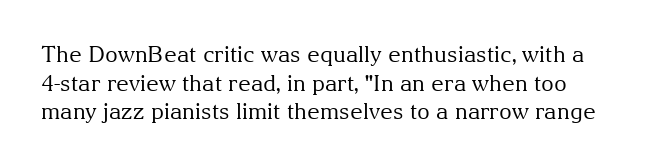
Q: Is the text bold? A: No.
Q: Is the text italic (slanted)? A: No, it is upright.
Q: Is the text underlined? A: No.
Q: Is the spacing between letters normal or unusually wide? A: Normal.
Q: Is the spacing between lines tight, normal or loose? A: Normal.
